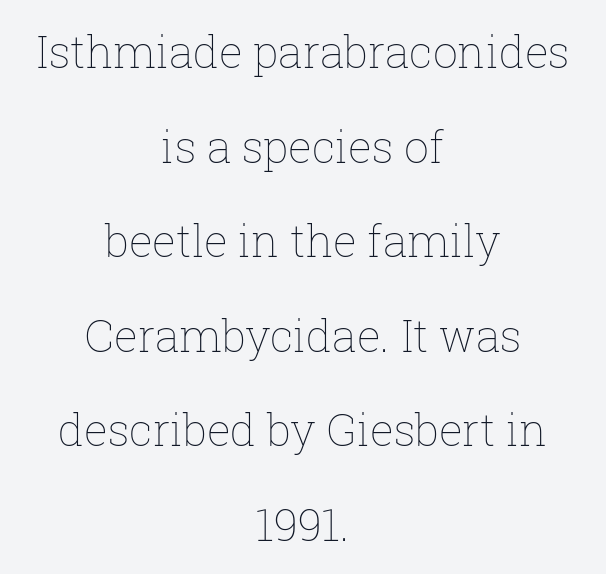
Q: Is the text bold? A: No.
Q: Is the text italic (slanted)? A: No, it is upright.
Q: Is the text underlined? A: No.
Q: How is the paragraph aligned? A: Centered.
Q: Is the spacing between letters normal or unusually wide? A: Normal.
Q: Is the spacing between lines tight, normal or loose? A: Loose.
Q: Width (condensed, normal, or wide)? A: Normal.
Q: Stroke contrast? A: Low.
Q: x-height? A: Medium.
Q: Monospaced? A: No.
